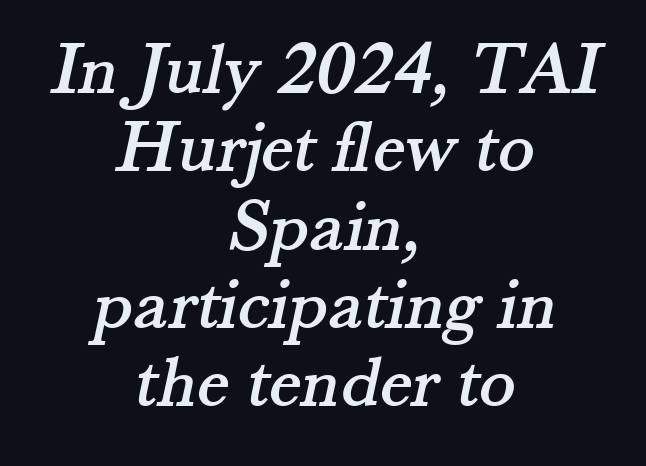
Q: Is the typeface a serif or a sans-serif typeface? A: Serif.
Q: Is the text underlined? A: No.
Q: How is the paragraph aligned? A: Centered.
Q: Is the spacing between letters normal or unusually wide? A: Normal.
Q: Is the spacing between lines tight, normal or loose? A: Tight.
Q: Width (condensed, normal, or wide)? A: Normal.
Q: Stroke contrast? A: Medium.
Q: x-height? A: Small.
Q: Monospaced? A: No.
